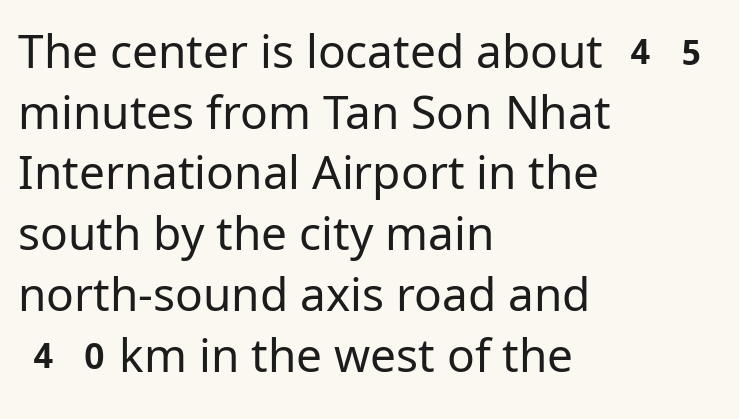
Is the type heavy? It reads as light-to-regular instead. Think of a printed novel: that variable character pitch is what you see here. Observe the ordinary spacing: letters are neighbours, not strangers. Serifs: no, the terminals of the letterforms are clean. The passage shown stacks its lines at a standard gap.
